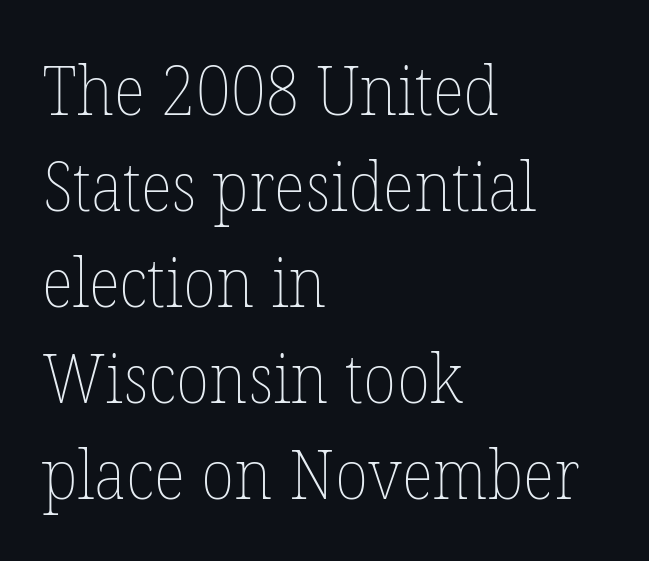
The image shows 68 px thin type, upright; set left-aligned, normal line spacing (1.41x), normal letter spacing, not underlined; low stroke contrast and a medium x-height.
